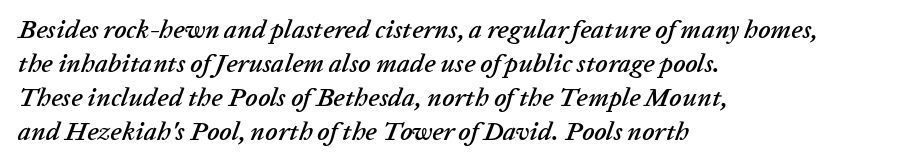
{"italic": "yes", "lean": "right", "slant_degrees": 20, "underline": "no", "align": "left", "line_spacing": "normal", "line_spacing_ratio": 1.31, "letter_spacing": "normal", "letter_spacing_em": 0.0, "glyph_px": 26}
